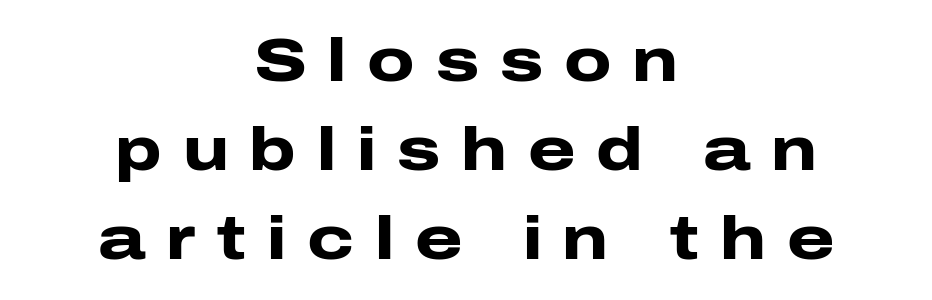
Bold? Absolutely — the strokes are thick and heavy. Every stem runs plumb, perpendicular to the baseline. The letterforms stand isolated, each surrounded by extra space. Alignment: centered. Do the characters align in a grid? No, the font is proportional.
